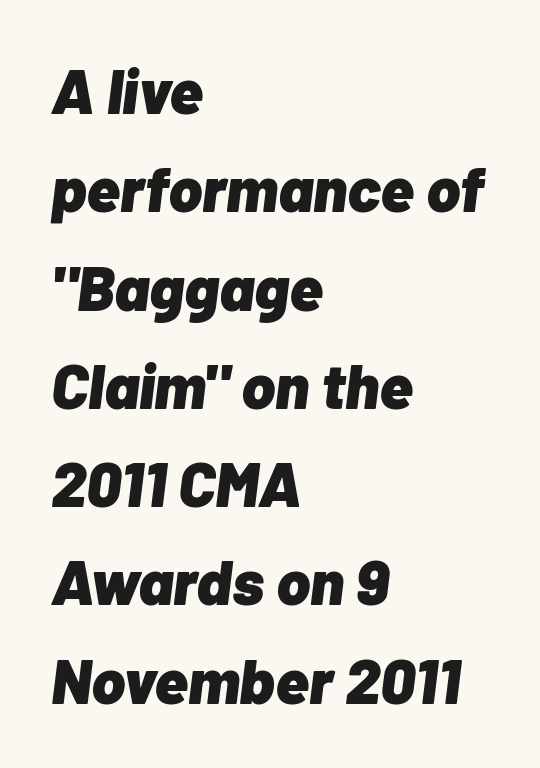
{"italic": "yes", "lean": "right", "slant_degrees": 7, "bold": "yes", "weight": "heavy", "width": "normal", "stroke_contrast": "low", "x_height": "medium", "monospaced": "no", "underline": "no", "align": "left", "line_spacing": "normal", "line_spacing_ratio": 1.56, "letter_spacing": "normal", "letter_spacing_em": 0.0, "glyph_px": 63}
